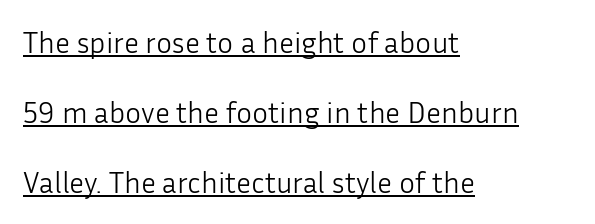
Proportional: the letters do not fall into vertical columns. This rendering uses left alignment, leaving the right contour irregular. Typographically, this falls in the sans-serif category. Each line of the rendering has a horizontal stroke beneath the glyphs. The lettering stays uniformly vertical, giving the passage a roman look.
